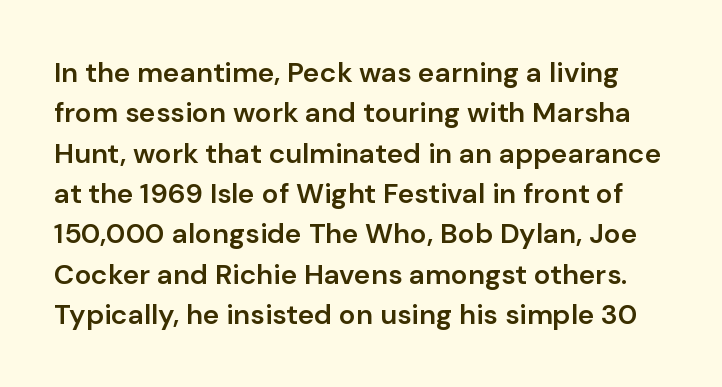
{"serif": "no", "italic": "no", "bold": "semi", "weight": "semibold", "width": "normal", "stroke_contrast": "low", "x_height": "medium", "monospaced": "no", "underline": "no", "line_spacing": "normal", "line_spacing_ratio": 1.44, "letter_spacing": "normal", "letter_spacing_em": 0.0, "glyph_px": 28}
